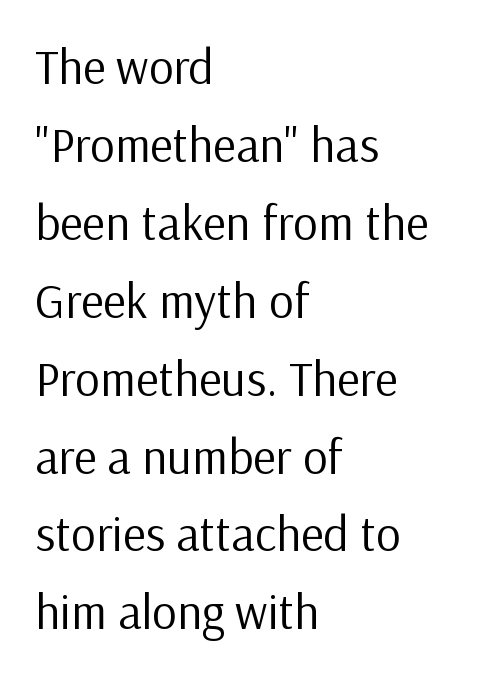
{"serif": "no", "italic": "no", "bold": "no", "weight": "regular", "width": "normal", "stroke_contrast": "low", "x_height": "medium", "monospaced": "no", "underline": "no", "align": "left", "line_spacing": "normal", "line_spacing_ratio": 1.59, "letter_spacing": "normal", "letter_spacing_em": 0.0, "glyph_px": 49}
